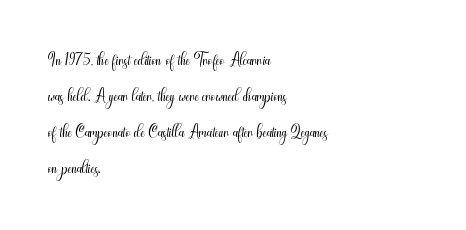
Q: Is the text bold? A: No.
Q: Is the text italic (slanted)? A: Yes.
Q: Is the text underlined? A: No.
Q: How is the paragraph aligned? A: Left-aligned.
Q: Is the spacing between letters normal or unusually wide? A: Normal.
Q: Is the spacing between lines tight, normal or loose? A: Normal.
